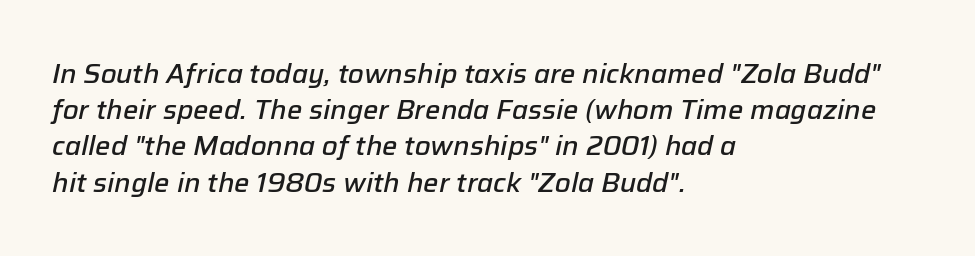
{"italic": "yes", "lean": "right", "slant_degrees": 12, "bold": "semi", "underline": "no", "align": "left", "line_spacing": "normal", "line_spacing_ratio": 1.34, "letter_spacing": "normal", "letter_spacing_em": 0.0, "glyph_px": 27}
